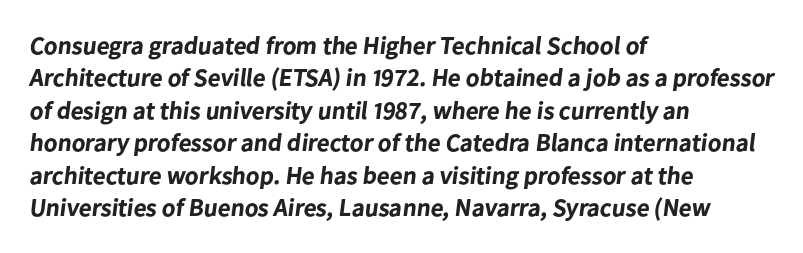
The image shows 25 px bold type; set left-aligned, normal line spacing (1.3x), normal letter spacing, not underlined.
